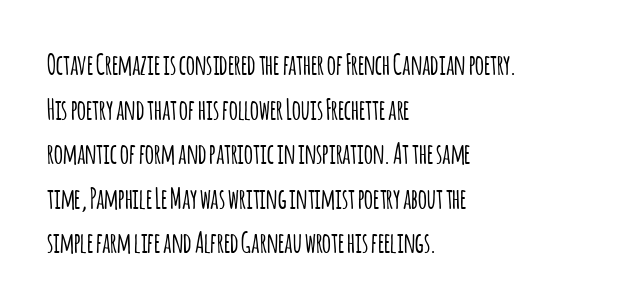
{"serif": "no", "italic": "no", "width": "condensed", "stroke_contrast": "low", "x_height": "large", "monospaced": "no", "underline": "no", "align": "left", "line_spacing": "normal", "line_spacing_ratio": 1.59, "letter_spacing": "normal", "letter_spacing_em": 0.0, "glyph_px": 28}
